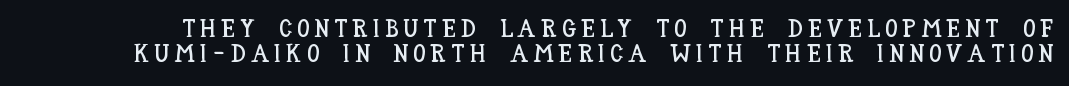
The image shows 25 px text type, upright; set tight line spacing (1.01x), unusually wide letter spacing (+0.2 em), not underlined.
